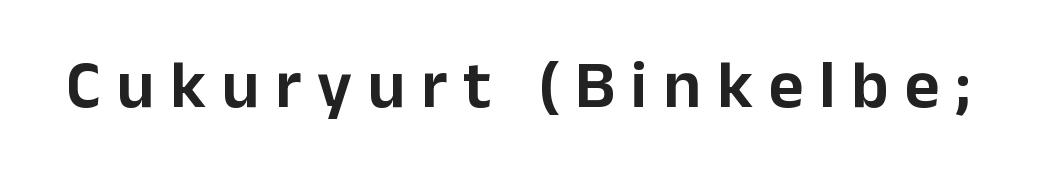
{"serif": "no", "italic": "no", "width": "normal", "stroke_contrast": "low", "x_height": "medium", "monospaced": "no", "underline": "no", "letter_spacing": "wide", "letter_spacing_em": 0.23, "glyph_px": 68}
